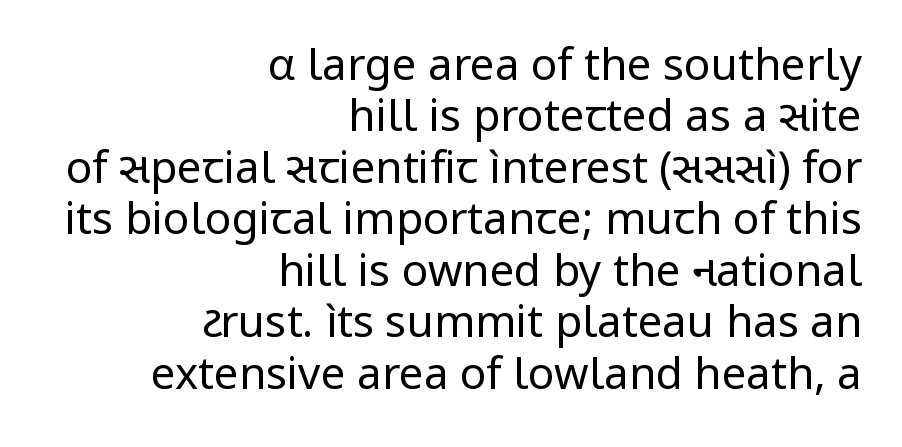
{"serif": "no", "italic": "no", "bold": "no", "weight": "regular", "width": "normal", "stroke_contrast": "low", "x_height": "medium", "monospaced": "no", "underline": "no", "align": "right", "line_spacing_ratio": 1.17, "letter_spacing": "normal", "letter_spacing_em": 0.0, "glyph_px": 44}
